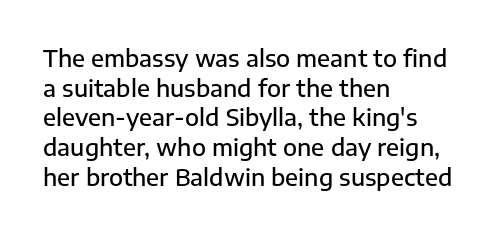
Q: Is the text bold? A: Semi-bold.
Q: Is the text italic (slanted)? A: No, it is upright.
Q: Is the text underlined? A: No.
Q: How is the paragraph aligned? A: Left-aligned.
Q: Is the spacing between letters normal or unusually wide? A: Normal.
Q: Is the spacing between lines tight, normal or loose? A: Normal.
